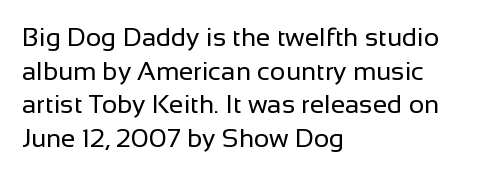
{"italic": "no", "bold": "no", "underline": "no", "align": "left", "line_spacing": "normal", "line_spacing_ratio": 1.29, "letter_spacing": "normal", "letter_spacing_em": 0.0, "glyph_px": 26}
